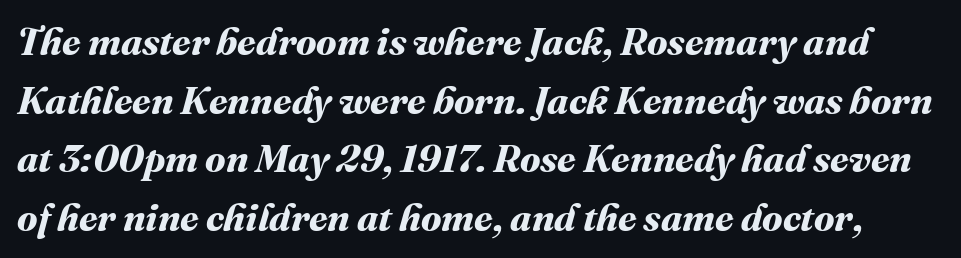
Character widths vary here, with narrow letters taking less room than wide ones. Normally led — the rows are evenly, conventionally spaced. Anything drawn beneath the words? Only blank space. The type is set solid horizontally, with unmodified tracking. Notice how thick the strokes are: this is what a full bold looks like.
